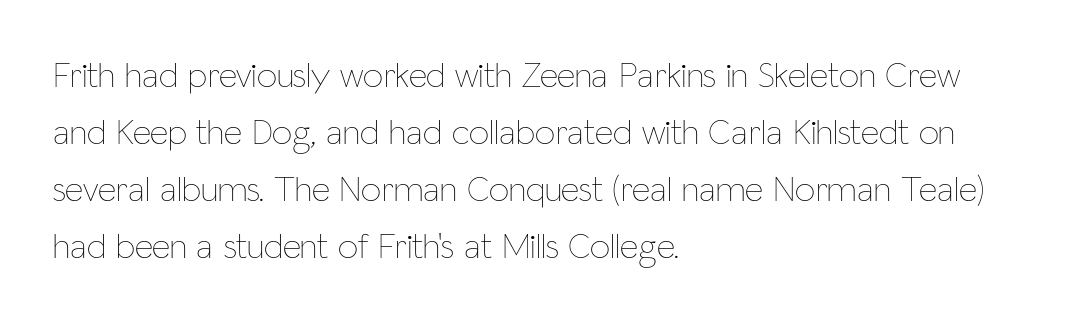
The image shows 36 px thin, condensed type, upright; set left-aligned, normal line spacing (1.58x), normal letter spacing, not underlined; low stroke contrast and a medium x-height.
